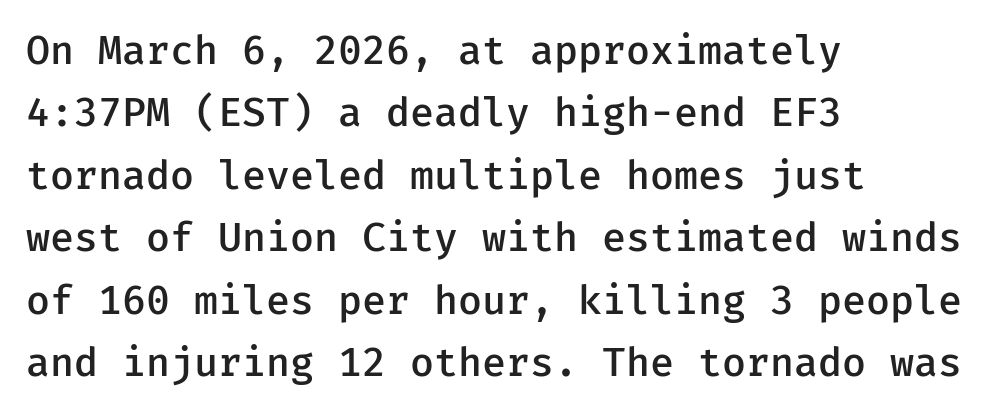
A classic flush-left, rag-right setting is used for this passage. This rendering leaves character spacing at its baseline value. The lines sit at an ordinary, default distance from one another. Upright lettering throughout.
